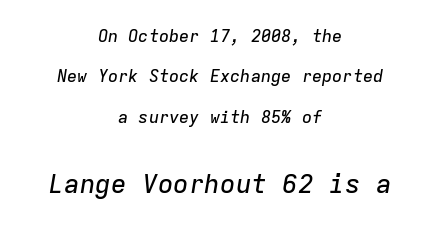
Rendered with sloped, italic letterforms. Horizontally, the lines are justified to the midpoint only. This block would shrink considerably if given ordinary leading; it's expanded now. The words here are not underlined. The line texture is even and compact thanks to regular tracking.
